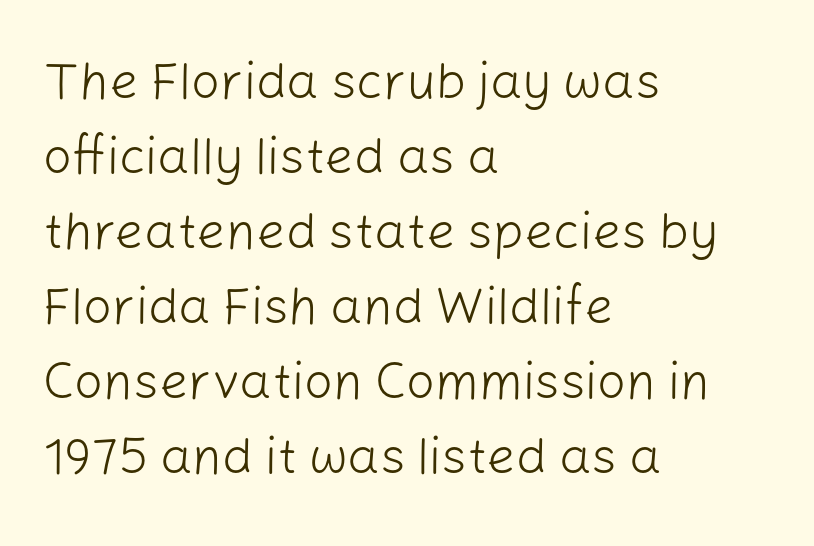
Casual observation: everything's shoved over to the left. Classification — sans serif. Interline gaps are of average width in this sample. Is the type heavy? It reads as light-to-regular instead.
